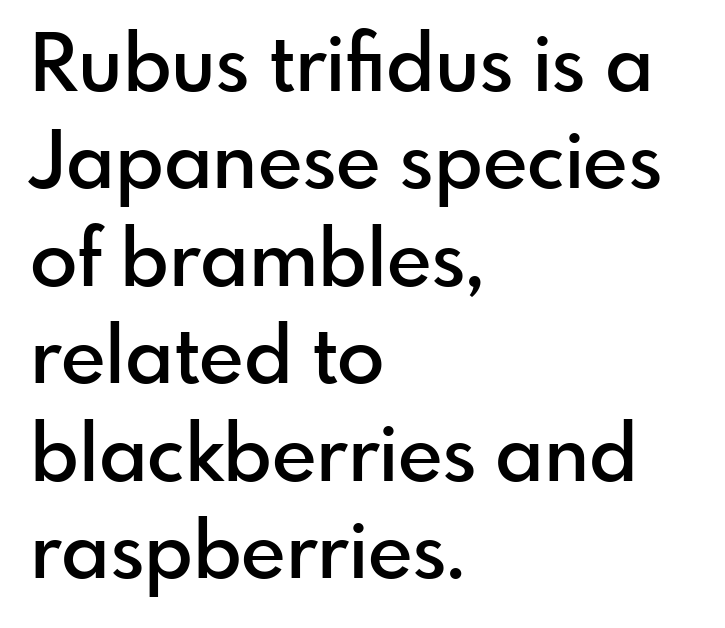
{"serif": "no", "italic": "no", "bold": "semi", "weight": "semibold", "width": "normal", "stroke_contrast": "low", "x_height": "small", "monospaced": "no", "underline": "no", "align": "left", "line_spacing": "normal", "line_spacing_ratio": 1.25, "letter_spacing": "normal", "letter_spacing_em": 0.0, "glyph_px": 78}
